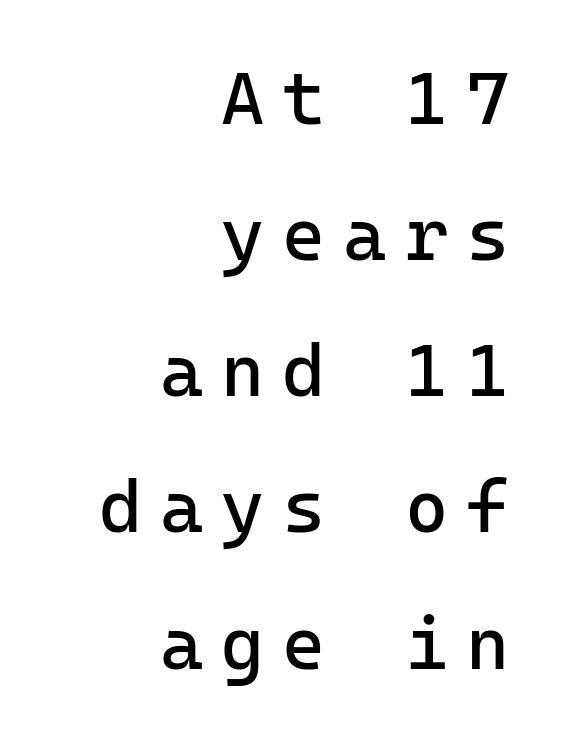
The letterforms stand isolated, each surrounded by extra space. Is this a fixed-width face? Yes — each glyph sits in an identical cell. No letter is thick-stroked: the sample isn't bold. This is the regular roman posture of the typeface. Short and long lines alike share a common ending point at right. Examine the stroke ends and you'll find no serifs.
